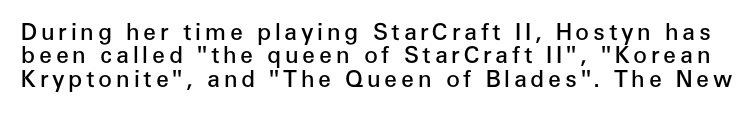
Q: Is the text bold? A: Semi-bold.
Q: Is the text italic (slanted)? A: No, it is upright.
Q: Is the text underlined? A: No.
Q: Is the spacing between lines tight, normal or loose? A: Tight.
